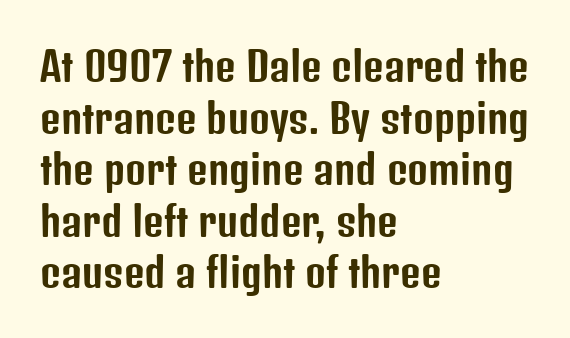
{"serif": "no", "italic": "no", "width": "condensed", "stroke_contrast": "low", "x_height": "medium", "monospaced": "no", "underline": "no", "align": "left", "line_spacing": "normal", "line_spacing_ratio": 1.29, "letter_spacing": "normal", "letter_spacing_em": 0.0, "glyph_px": 40}
